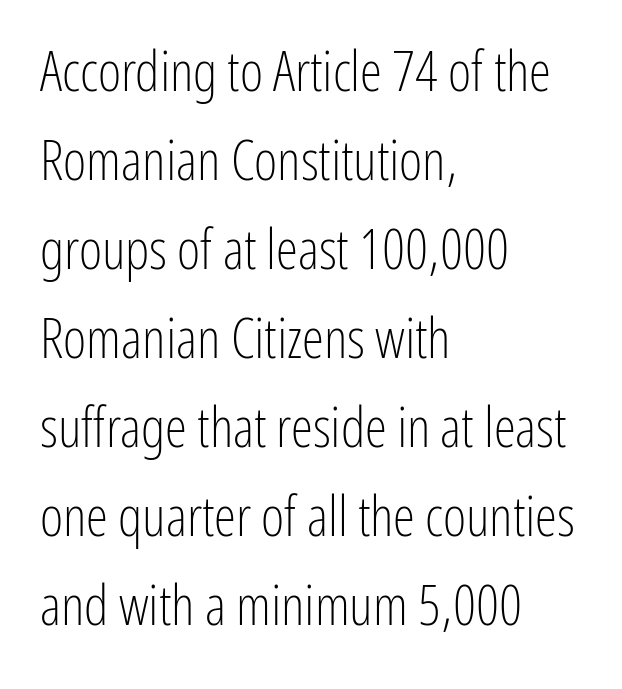
Q: Is the text bold? A: No.
Q: Is the text italic (slanted)? A: No, it is upright.
Q: Is the typeface a serif or a sans-serif typeface? A: Sans-serif.
Q: Is the text underlined? A: No.
Q: How is the paragraph aligned? A: Left-aligned.
Q: Is the spacing between letters normal or unusually wide? A: Normal.
Q: Is the spacing between lines tight, normal or loose? A: Normal.
Q: Width (condensed, normal, or wide)? A: Condensed.
Q: Stroke contrast? A: Low.
Q: x-height? A: Medium.
Q: Monospaced? A: No.
